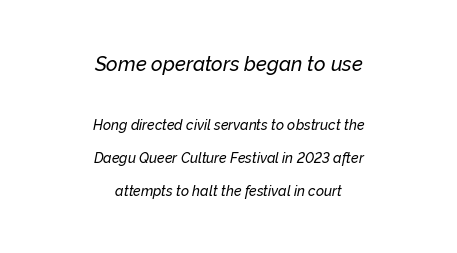
{"italic": "yes", "lean": "right", "slant_degrees": 12, "underline": "no", "align": "center", "line_spacing": "loose", "line_spacing_ratio": 2.38, "letter_spacing": "normal", "letter_spacing_em": 0.0, "larger_block": "first", "size_ratio": 1.43, "glyph_px": 20}
